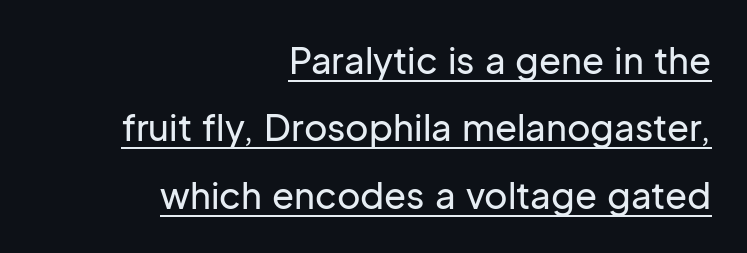
This sample has the flowing, uneven cadence of proportional lettering. Unlike italic type, these characters show no tilt at all. What kind of face is this? One without serifs — a sans. Tracking value appears to be zero — textbook default spacing. This sample is right-justified, so line beginnings fall wherever the words allow.
